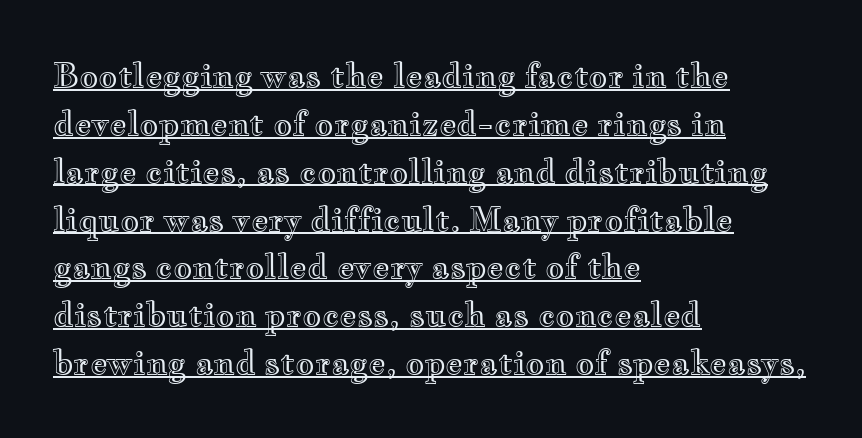
{"italic": "no", "width": "wide", "x_height": "small", "monospaced": "no", "underline": "yes", "align": "left", "line_spacing": "normal", "line_spacing_ratio": 1.45, "letter_spacing": "normal", "letter_spacing_em": 0.0, "glyph_px": 33}
